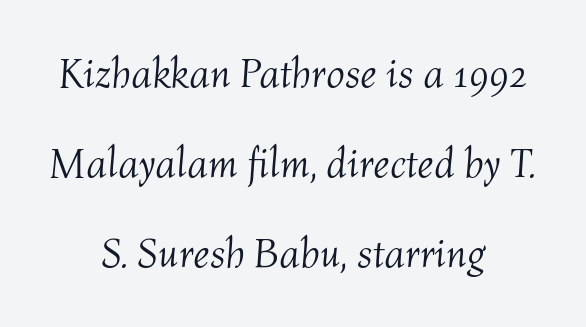
The image shows 41 px light type, italic (leaning right); set centered, loose line spacing (2.2x), normal letter spacing, not underlined; medium stroke contrast and a medium x-height.
